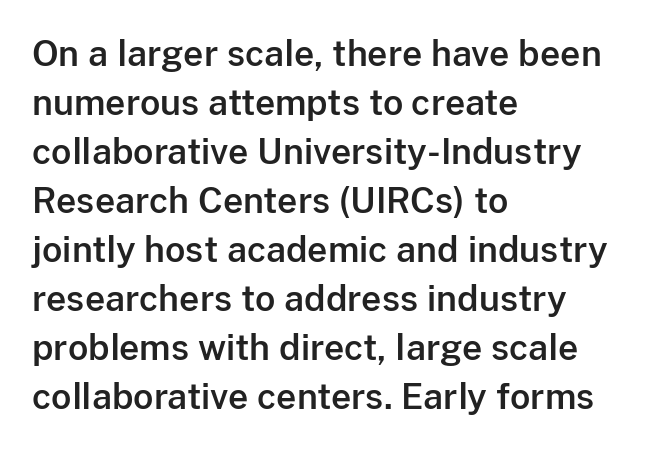
{"serif": "no", "italic": "no", "width": "normal", "stroke_contrast": "low", "x_height": "medium", "monospaced": "no", "underline": "no", "align": "left", "line_spacing": "normal", "line_spacing_ratio": 1.4, "letter_spacing": "normal", "letter_spacing_em": 0.0, "glyph_px": 35}
